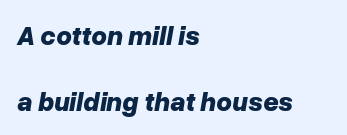
Leftover space on each line is placed entirely after the last word. The letterforms sit shoulder to shoulder at normal distance. These lines stand farther apart than default settings would place them. A typesetter would mark this as italic. How heavy is the stroke? Heavy — this is a bold. The foot of each line stays bare and open.
